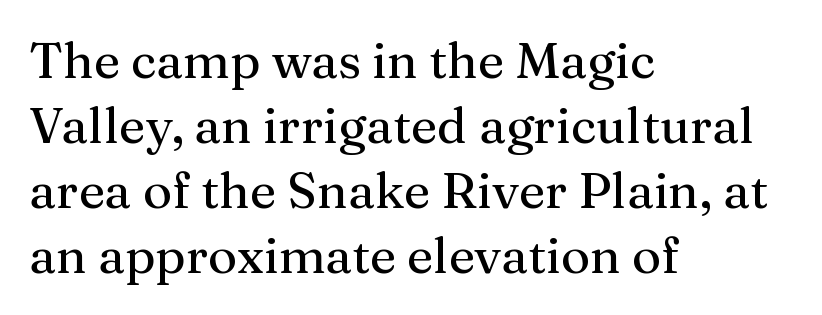
Q: Is the text italic (slanted)? A: No, it is upright.
Q: Is the typeface a serif or a sans-serif typeface? A: Serif.
Q: Is the text underlined? A: No.
Q: How is the paragraph aligned? A: Left-aligned.
Q: Is the spacing between letters normal or unusually wide? A: Normal.
Q: Is the spacing between lines tight, normal or loose? A: Normal.
Q: Width (condensed, normal, or wide)? A: Normal.
Q: Stroke contrast? A: Medium.
Q: x-height? A: Medium.
Q: Monospaced? A: No.
